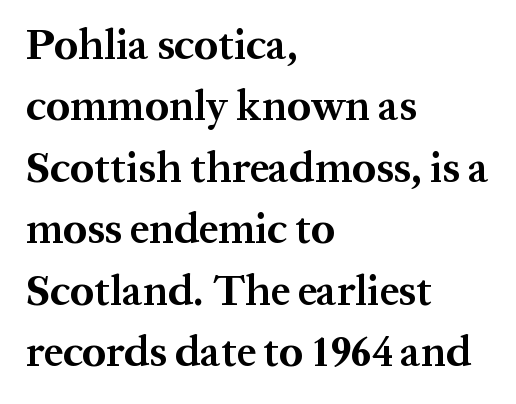
Observe the serifs anchoring each vertical stroke in this sample. Rule under the text: the space is simply empty. A dark, heavy texture on the line: the type is bold. Does extra space separate the letters? No, they use regular spacing. Every character sits straight up, as roman type does. Quick note: interline space is typical.
